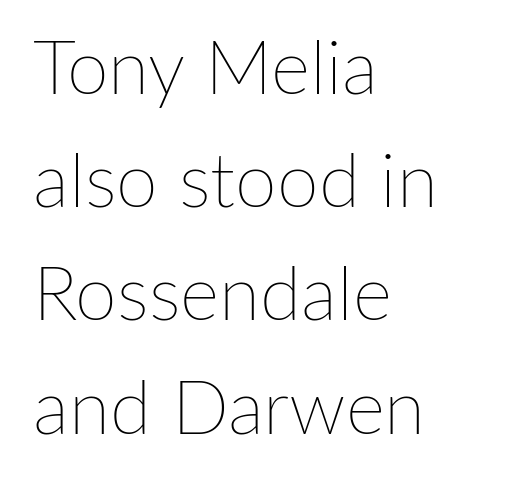
The image shows 75 px thin type, upright; set left-aligned, normal line spacing (1.51x), normal letter spacing, not underlined; low stroke contrast and a medium x-height.
